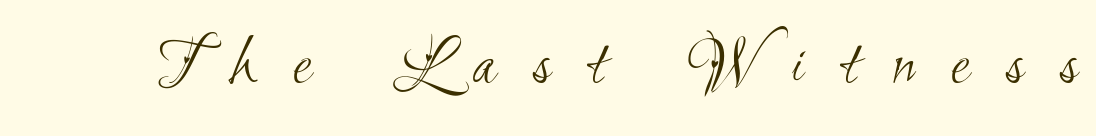
The image shows 71 px light, condensed sans-serif type; set unusually wide letter spacing (+0.5 em), not underlined; medium stroke contrast and a small x-height.
